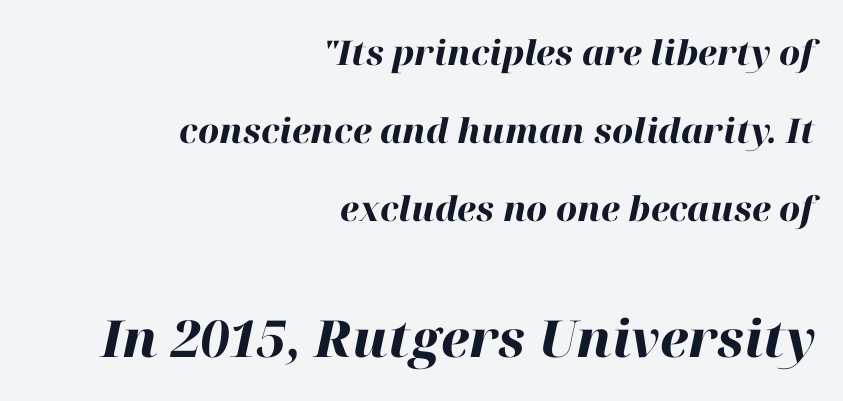
Q: Is the text bold? A: Yes.
Q: Is the text italic (slanted)? A: Yes, it leans right by about 12 degrees.
Q: Is the text underlined? A: No.
Q: How is the paragraph aligned? A: Right-aligned.
Q: Is the spacing between letters normal or unusually wide? A: Normal.
Q: Is the spacing between lines tight, normal or loose? A: Loose.
Q: Which block of text is set in a larger size, the first (top) or the second (bottom)? A: The second (bottom) one.
Q: Width (condensed, normal, or wide)? A: Normal.
Q: Stroke contrast? A: High.
Q: x-height? A: Medium.
Q: Monospaced? A: No.
